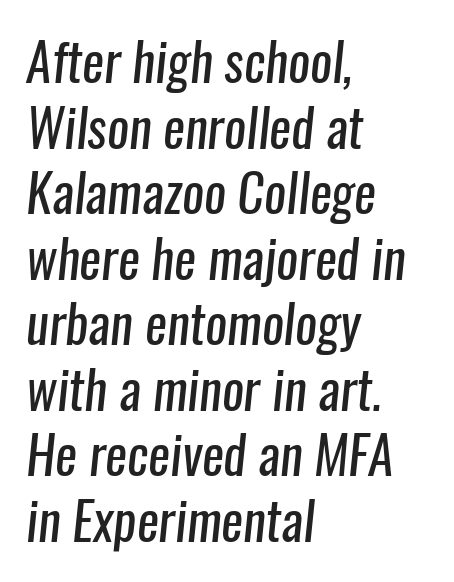
The image shows 52 px regular-weight, condensed sans-serif type; set left-aligned, normal line spacing (1.26x), normal letter spacing, not underlined; low stroke contrast and a medium x-height.
